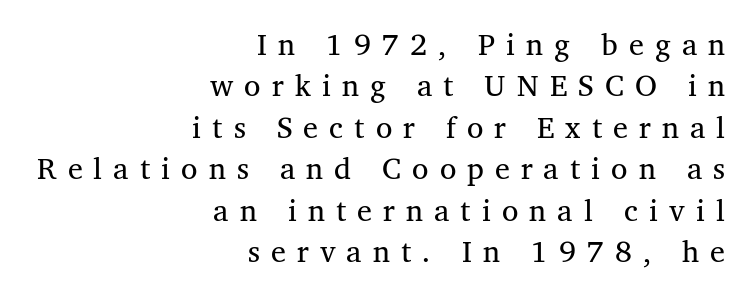
Q: Is the typeface a serif or a sans-serif typeface? A: Serif.
Q: Is the text underlined? A: No.
Q: How is the paragraph aligned? A: Right-aligned.
Q: Is the spacing between letters normal or unusually wide? A: Unusually wide.
Q: Is the spacing between lines tight, normal or loose? A: Normal.
Q: Width (condensed, normal, or wide)? A: Normal.
Q: Stroke contrast? A: Medium.
Q: x-height? A: Medium.
Q: Monospaced? A: No.
